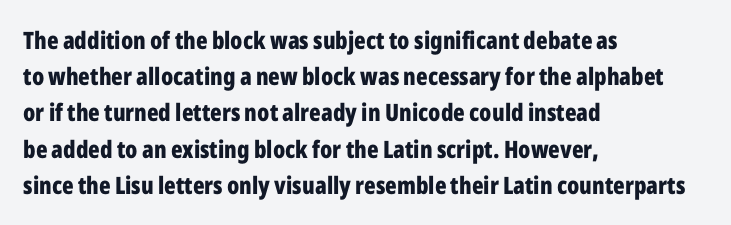
Q: Is the text bold? A: Yes.
Q: Is the text italic (slanted)? A: No, it is upright.
Q: Is the text underlined? A: No.
Q: How is the paragraph aligned? A: Left-aligned.
Q: Is the spacing between letters normal or unusually wide? A: Normal.
Q: Is the spacing between lines tight, normal or loose? A: Normal.
